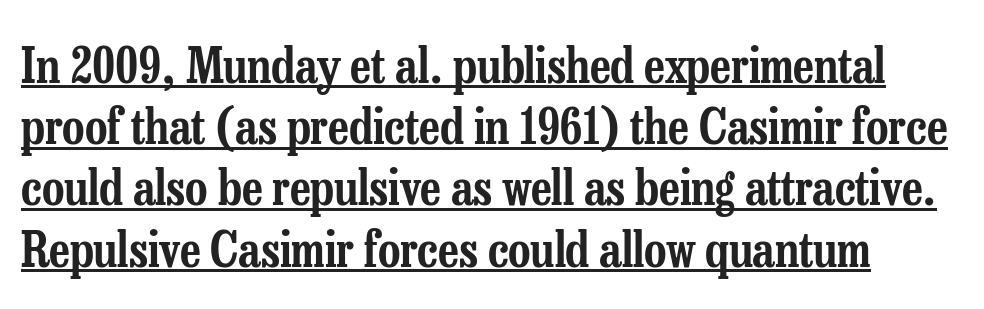
Q: Is the text italic (slanted)? A: No, it is upright.
Q: Is the typeface a serif or a sans-serif typeface? A: Serif.
Q: Is the text underlined? A: Yes.
Q: Is the spacing between letters normal or unusually wide? A: Normal.
Q: Is the spacing between lines tight, normal or loose? A: Normal.
Q: Width (condensed, normal, or wide)? A: Condensed.
Q: Stroke contrast? A: Low.
Q: x-height? A: Medium.
Q: Monospaced? A: No.
